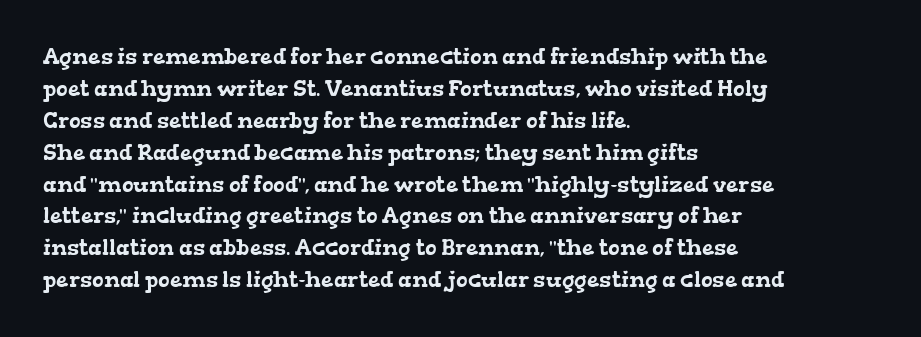
The image shows 22 px text type; set left-aligned, normal line spacing (1.45x), normal letter spacing, not underlined.
